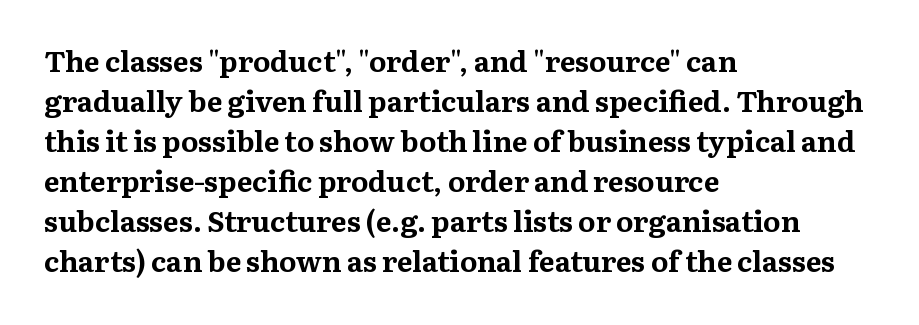
A typesetter would call this zero additional tracking. Is there any slant? The stems are plumb. Spacing verdict: proportional, widths tailored to each character. The setting favours the left margin, as ordinary paragraphs usually do. Decoration check: the copy has no underline.
